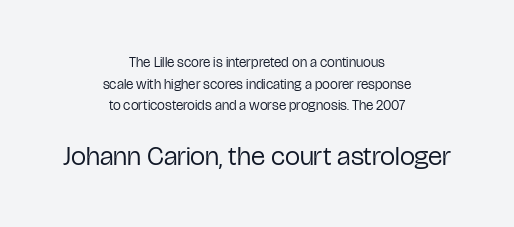
{"italic": "no", "bold": "no", "underline": "no", "align": "center", "line_spacing": "normal", "line_spacing_ratio": 1.54, "letter_spacing": "normal", "letter_spacing_em": 0.0, "larger_block": "second", "size_ratio": 1.93, "glyph_px": 27}
